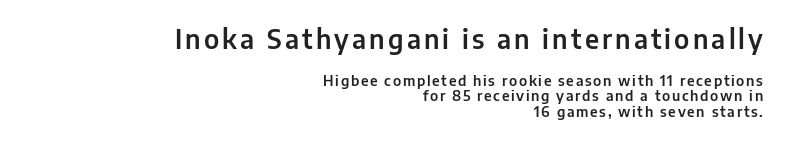
The image shows 26 px text type, upright; set right-aligned, tight line spacing (1.09x), not underlined; the first (top) block is 1.86x larger.
